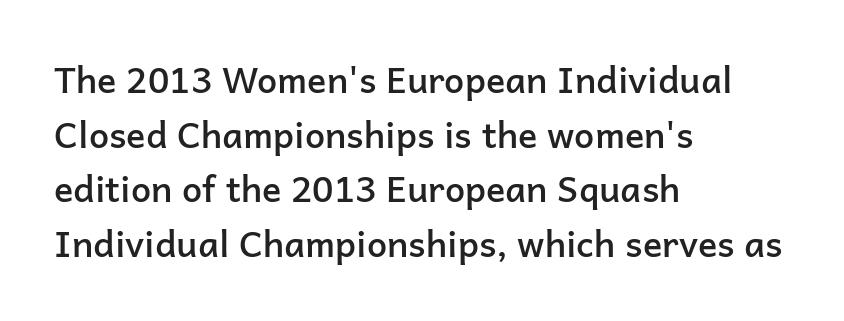
The image shows 36 px semibold sans-serif type, upright; set left-aligned, normal line spacing (1.52x), normal letter spacing, not underlined; low stroke contrast and a medium x-height.
